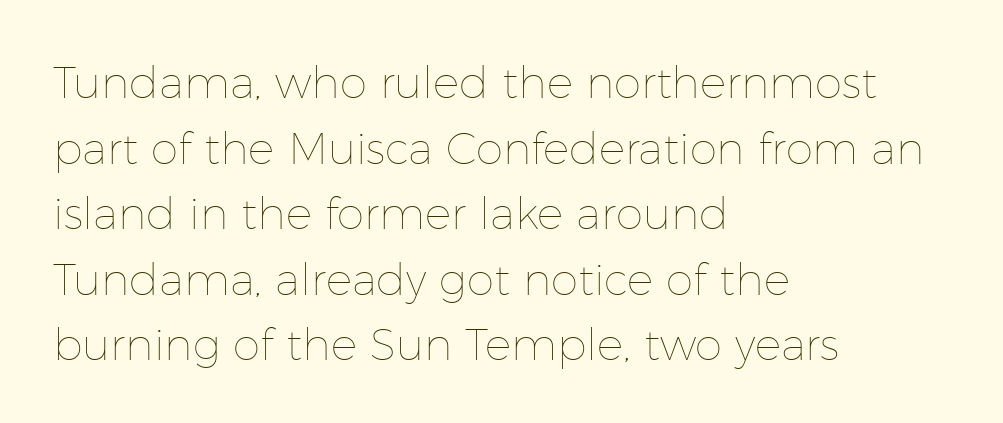
Every row of glyphs begins at an identical x-position on the left. This sample uses an upright cut, with every glyph sitting square on the baseline. You could not count columns in this text — the font is proportionally spaced. The face used here is rendered with its standard letterfit.
